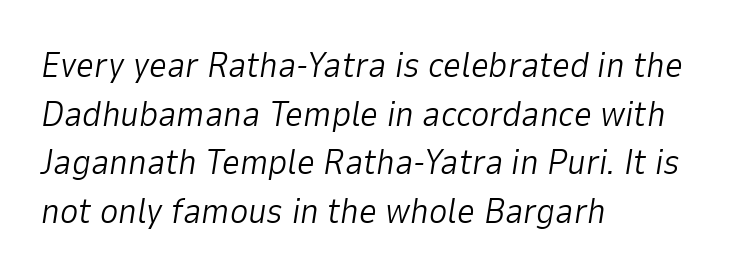
The image shows 35 px light type, italic (leaning right); set left-aligned, normal line spacing (1.39x), normal letter spacing, not underlined; low stroke contrast and a medium x-height.
